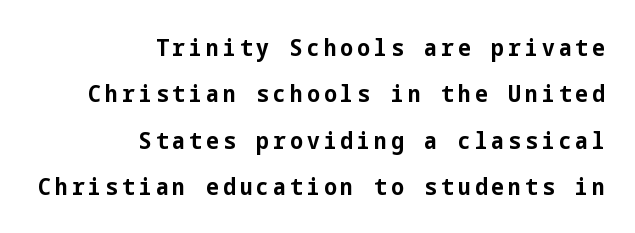
{"italic": "no", "bold": "yes", "underline": "no", "align": "right", "line_spacing": "loose", "line_spacing_ratio": 1.93, "glyph_px": 24}
